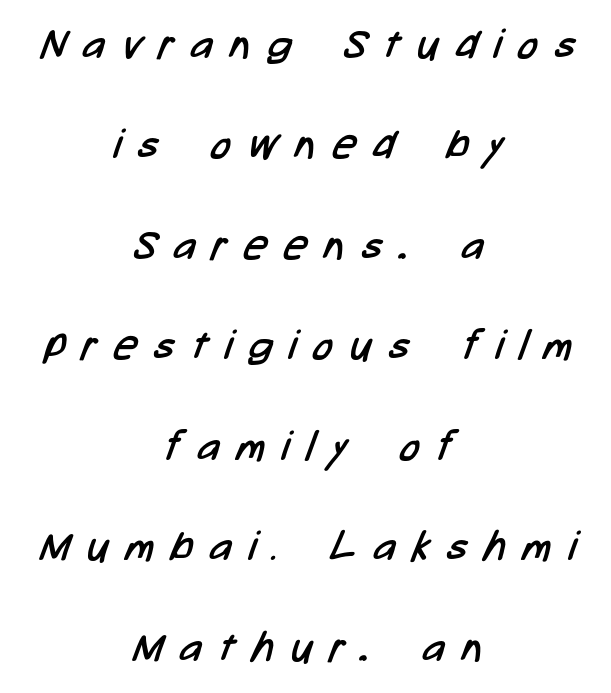
Q: Is the text bold? A: No.
Q: Is the typeface a serif or a sans-serif typeface? A: Sans-serif.
Q: Is the text underlined? A: No.
Q: How is the paragraph aligned? A: Centered.
Q: Is the spacing between letters normal or unusually wide? A: Unusually wide.
Q: Is the spacing between lines tight, normal or loose? A: Loose.
Q: Width (condensed, normal, or wide)? A: Condensed.
Q: Stroke contrast? A: Low.
Q: x-height? A: Medium.
Q: Monospaced? A: No.
